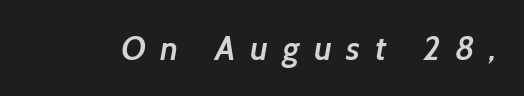
Q: Is the text bold? A: Semi-bold.
Q: Is the typeface a serif or a sans-serif typeface? A: Sans-serif.
Q: Is the text underlined? A: No.
Q: Is the spacing between letters normal or unusually wide? A: Unusually wide.
Q: Width (condensed, normal, or wide)? A: Normal.
Q: Stroke contrast? A: Low.
Q: x-height? A: Medium.
Q: Monospaced? A: No.
